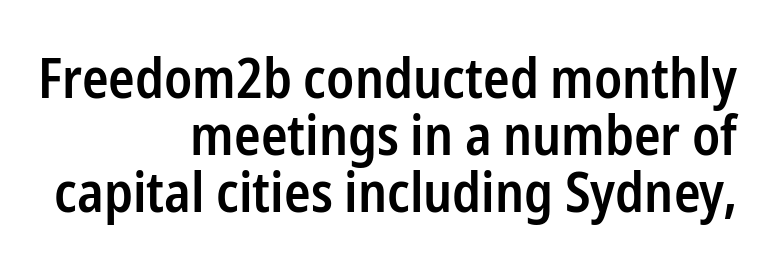
The typesetting leans somewhat heavy: a semibold. When letters stand straight like this, we call the style roman or upright. This block would grow much taller if given ordinary leading; it's compressed now. Varying glyph widths throughout — classic text-font behaviour. The foot of each line stays bare and open. The passage shown has conventional tracking throughout.
